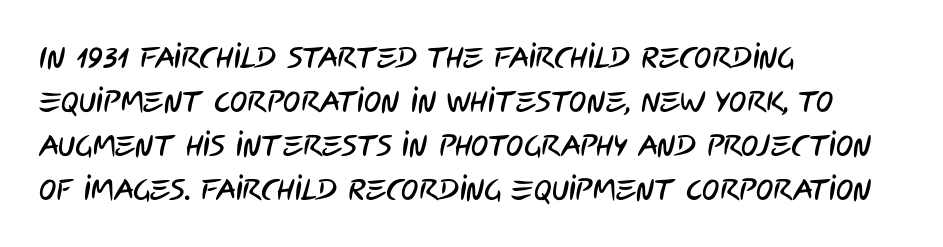
The image shows 29 px condensed sans-serif type; set left-aligned, normal line spacing (1.52x), normal letter spacing, not underlined; low stroke contrast and a large x-height.
